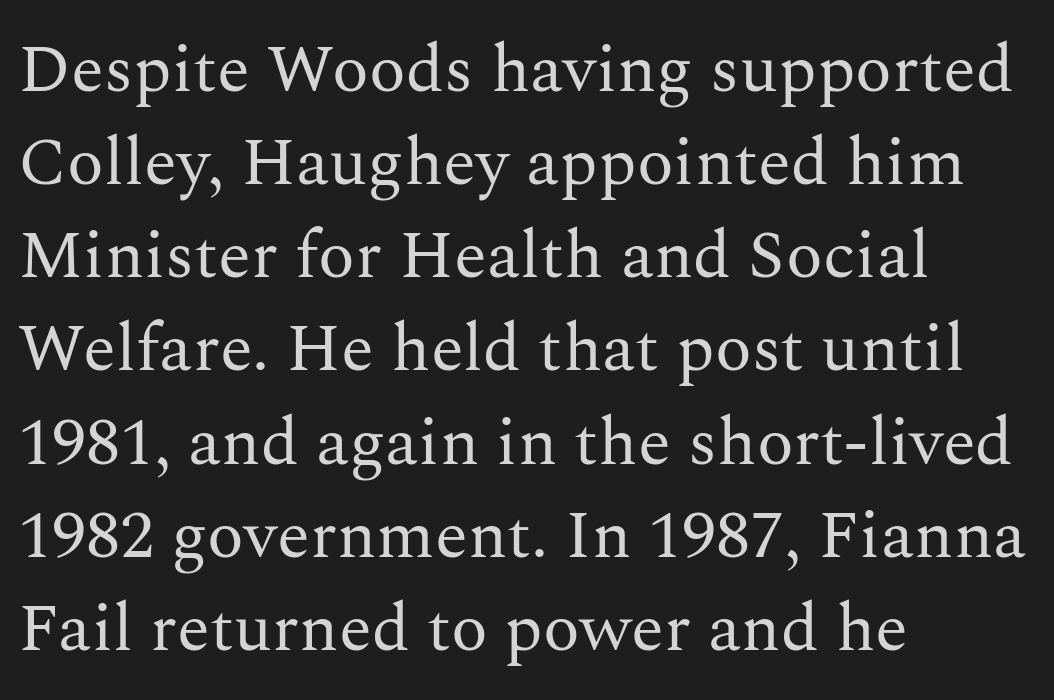
{"serif": "yes", "italic": "no", "bold": "no", "weight": "regular", "width": "normal", "stroke_contrast": "medium", "x_height": "medium", "monospaced": "no", "underline": "no", "align": "left", "line_spacing": "normal", "line_spacing_ratio": 1.37, "letter_spacing": "normal", "letter_spacing_em": 0.0, "glyph_px": 68}
